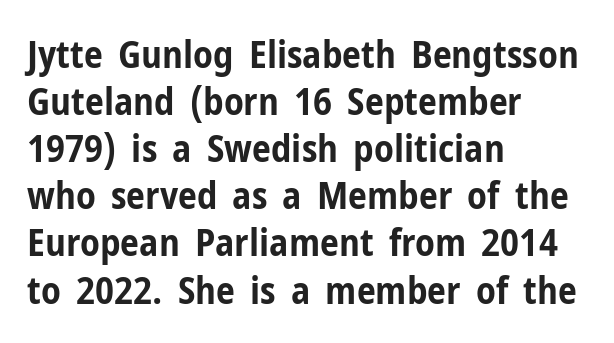
Tall strokes in this sample are plumb rather than angled. What stands out about the letter spacing? Nothing — it is the standard amount. The text block is weighted toward the left margin, trailing off unevenly rightward. Compared with an ordinary text face, these strokes are far heavier — a full bold.
